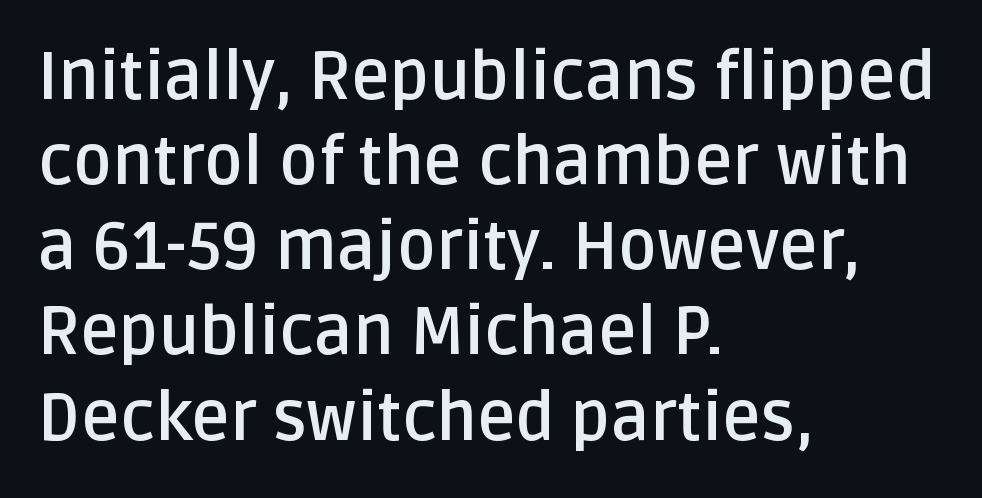
Q: Is the text bold? A: Yes.
Q: Is the text italic (slanted)? A: No, it is upright.
Q: Is the typeface a serif or a sans-serif typeface? A: Sans-serif.
Q: Is the text underlined? A: No.
Q: How is the paragraph aligned? A: Left-aligned.
Q: Is the spacing between letters normal or unusually wide? A: Normal.
Q: Is the spacing between lines tight, normal or loose? A: Normal.
Q: Width (condensed, normal, or wide)? A: Normal.
Q: Stroke contrast? A: Low.
Q: x-height? A: Large.
Q: Monospaced? A: No.
